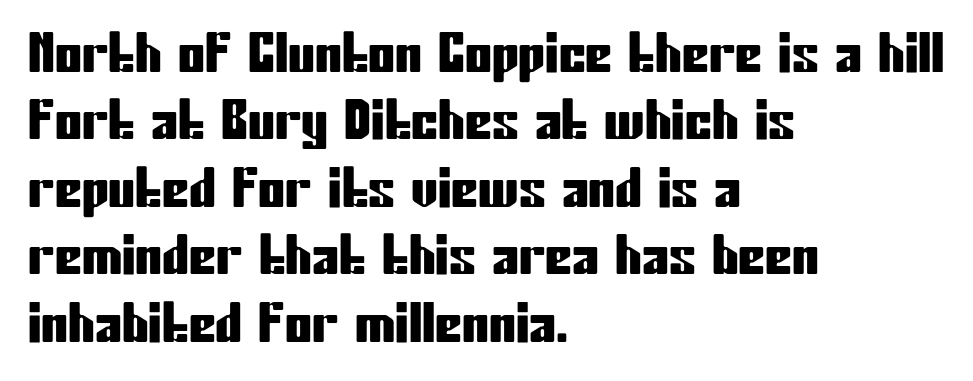
The image shows 54 px condensed sans-serif type, upright; set left-aligned, normal line spacing (1.25x), normal letter spacing, not underlined; low stroke contrast and a medium x-height.
